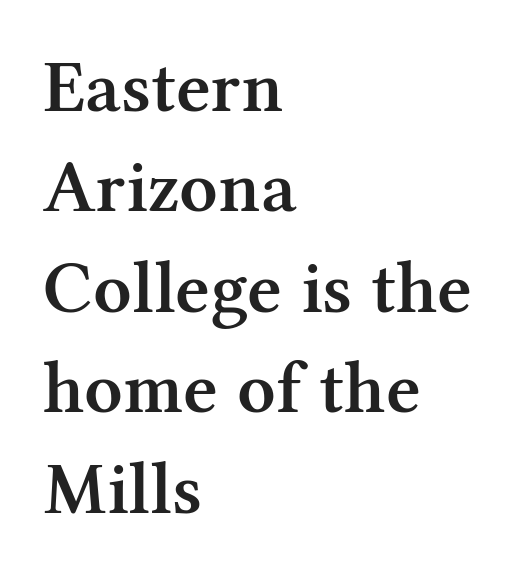
This sample keeps an unexceptional amount of space between lines. Posture: vertical. The font is running at a semibold setting, under full bold. Bare-footed words on every line. Leftover space on each line is placed entirely after the last word. Serif or sans? Serif — the stroke terminals have little feet.
